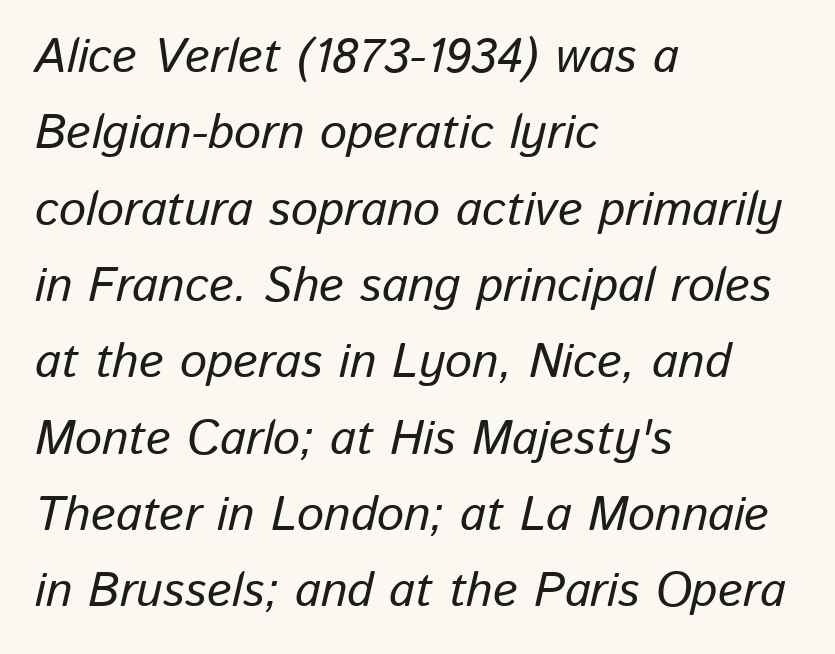
Q: Is the text italic (slanted)? A: Yes, it leans right by about 13 degrees.
Q: Is the text underlined? A: No.
Q: How is the paragraph aligned? A: Left-aligned.
Q: Is the spacing between letters normal or unusually wide? A: Normal.
Q: Is the spacing between lines tight, normal or loose? A: Normal.
Q: Width (condensed, normal, or wide)? A: Normal.
Q: Stroke contrast? A: Low.
Q: x-height? A: Medium.
Q: Monospaced? A: No.
